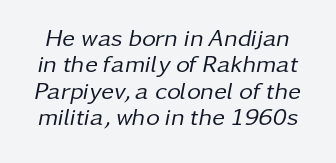
A bare baseline throughout the passage. Whoever set this chose condensed vertical rhythm over breathing room. You can tell it's italic because the verticals aren't actually vertical. The weight tops out at a normal text grade. You could call the tracking neutral — neither tight nor loose.
